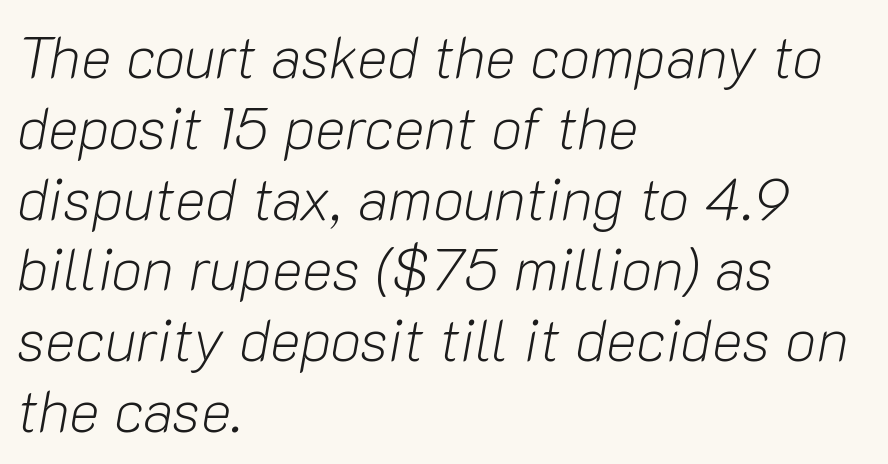
This sample has the flowing, uneven cadence of proportional lettering. Unmarked baselines from the first word to the last. In CSS terms this would be text-align: left. This reads as an unemphasized weight, regular at the heaviest. Nothing unusual about the tracking: characters are spaced as the font intends.
